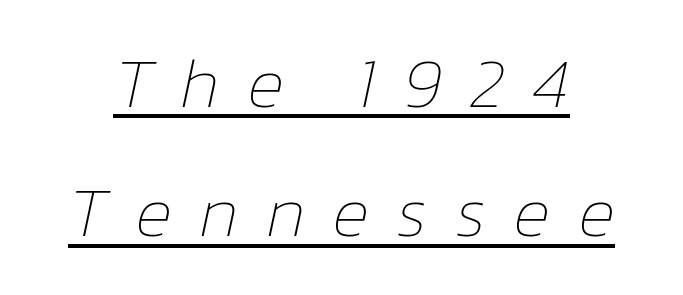
Decoration check: the copy is underlined. The letterforms sit at book weight or below. Think of a printed novel: that variable character pitch is what you see here. Slant detected: the letters are inclined.
